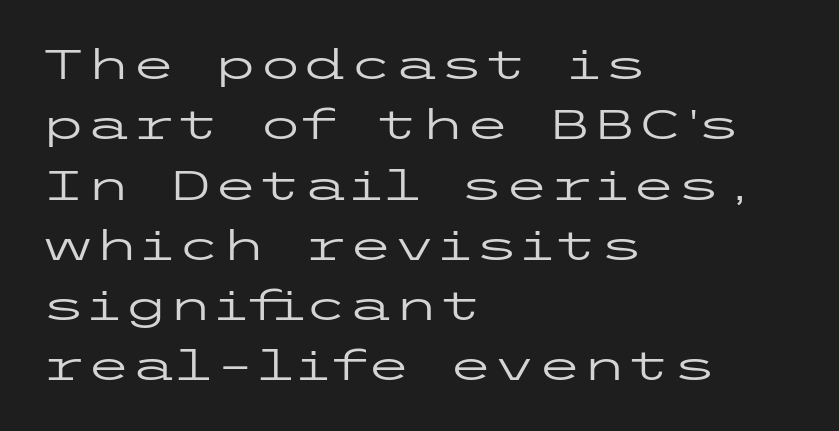
Unbolded letterforms with no extra heft. A typesetter would mark this as roman, not italic. These lines keep a tight, regular rhythm from letter to letter. Does the type have serifs? No, each stem ends abruptly.
